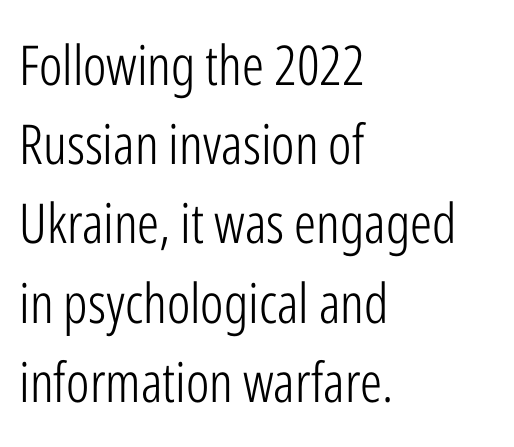
Q: Is the text bold? A: No.
Q: Is the text italic (slanted)? A: No, it is upright.
Q: Is the typeface a serif or a sans-serif typeface? A: Sans-serif.
Q: Is the text underlined? A: No.
Q: How is the paragraph aligned? A: Left-aligned.
Q: Is the spacing between letters normal or unusually wide? A: Normal.
Q: Is the spacing between lines tight, normal or loose? A: Normal.
Q: Width (condensed, normal, or wide)? A: Condensed.
Q: Stroke contrast? A: Low.
Q: x-height? A: Medium.
Q: Monospaced? A: No.
